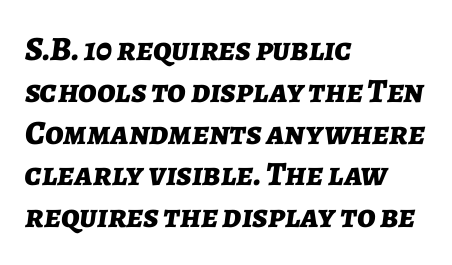
Q: Is the text bold? A: Yes.
Q: Is the text italic (slanted)? A: Yes, it leans right by about 7 degrees.
Q: Is the text underlined? A: No.
Q: How is the paragraph aligned? A: Left-aligned.
Q: Is the spacing between letters normal or unusually wide? A: Normal.
Q: Width (condensed, normal, or wide)? A: Normal.
Q: Stroke contrast? A: Low.
Q: x-height? A: Medium.
Q: Monospaced? A: No.
